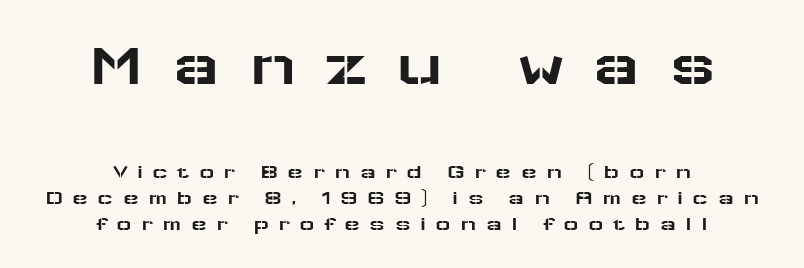
Q: Is the text italic (slanted)? A: No, it is upright.
Q: Is the typeface a serif or a sans-serif typeface? A: Sans-serif.
Q: Is the text underlined? A: No.
Q: How is the paragraph aligned? A: Centered.
Q: Is the spacing between letters normal or unusually wide? A: Unusually wide.
Q: Which block of text is set in a larger size, the first (top) or the second (bottom)? A: The first (top) one.
Q: Width (condensed, normal, or wide)? A: Wide.
Q: Stroke contrast? A: Low.
Q: x-height? A: Medium.
Q: Monospaced? A: No.
